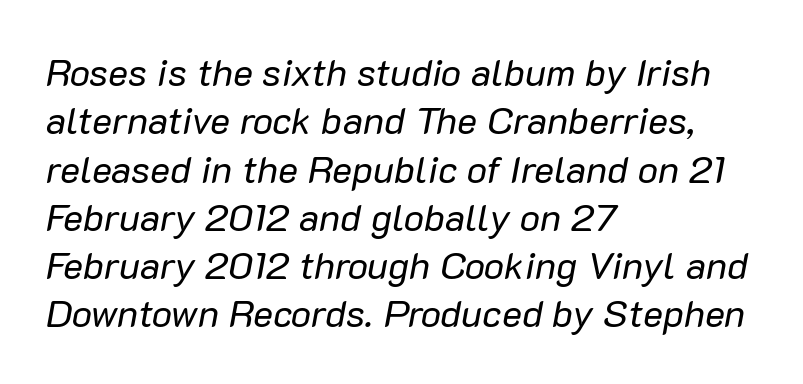
Between one letter and the next there's only the usual sliver of space. Here the designer chose a conventional face with non-uniform glyph widths. No chunkiness to these letters — they're not bold. Short and long lines alike share a common starting point at left.
